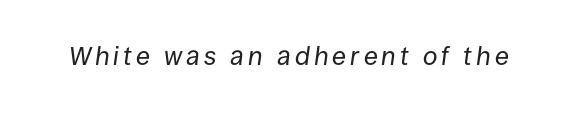
{"italic": "yes", "lean": "right", "slant_degrees": 8, "bold": "no", "underline": "no", "glyph_px": 26}
